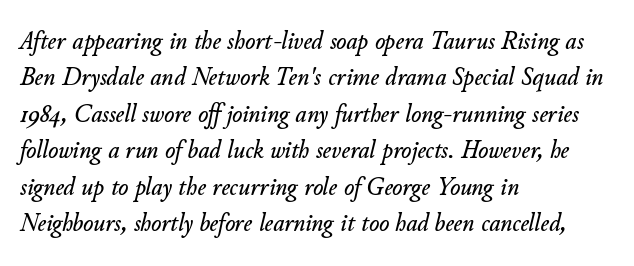
Q: Is the text italic (slanted)? A: Yes, it leans right by about 11 degrees.
Q: Is the text underlined? A: No.
Q: How is the paragraph aligned? A: Left-aligned.
Q: Is the spacing between letters normal or unusually wide? A: Normal.
Q: Is the spacing between lines tight, normal or loose? A: Normal.
